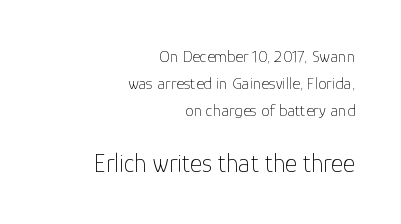
Q: Is the text bold? A: No.
Q: Is the text italic (slanted)? A: No, it is upright.
Q: Is the text underlined? A: No.
Q: How is the paragraph aligned? A: Right-aligned.
Q: Is the spacing between letters normal or unusually wide? A: Normal.
Q: Is the spacing between lines tight, normal or loose? A: Normal.
Q: Which block of text is set in a larger size, the first (top) or the second (bottom)? A: The second (bottom) one.
